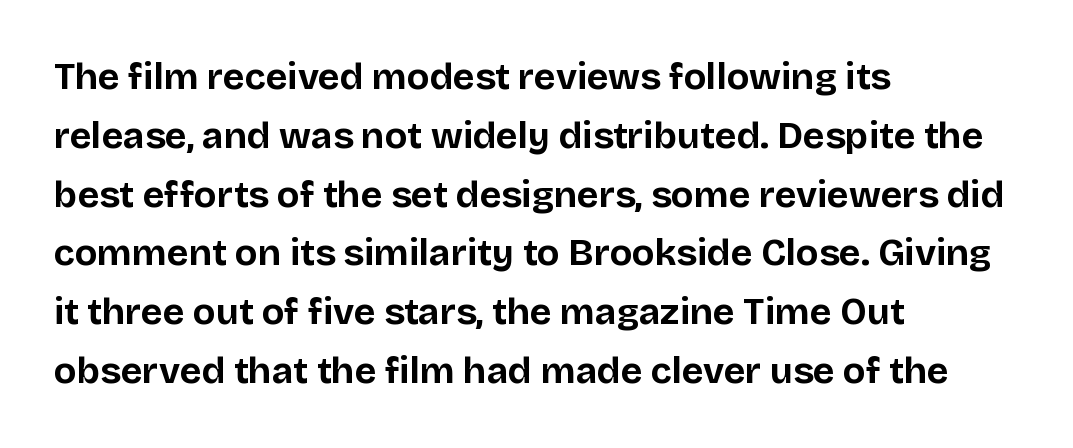
{"serif": "no", "italic": "no", "bold": "yes", "weight": "bold", "width": "normal", "stroke_contrast": "low", "x_height": "large", "monospaced": "no", "underline": "no", "align": "left", "line_spacing": "normal", "line_spacing_ratio": 1.59, "letter_spacing": "normal", "letter_spacing_em": 0.0, "glyph_px": 37}
